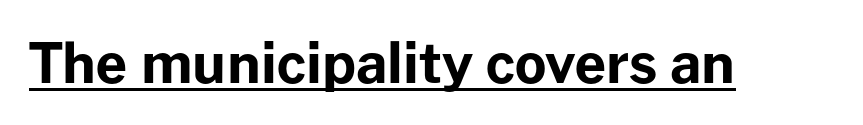
{"serif": "no", "italic": "no", "bold": "yes", "weight": "bold", "width": "normal", "stroke_contrast": "low", "x_height": "medium", "monospaced": "no", "underline": "yes", "letter_spacing": "normal", "letter_spacing_em": 0.0, "glyph_px": 55}
